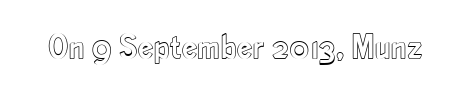
Q: Is the text italic (slanted)? A: No, it is upright.
Q: Is the text underlined? A: No.
Q: Is the spacing between letters normal or unusually wide? A: Normal.
Q: Width (condensed, normal, or wide)? A: Condensed.
Q: x-height? A: Small.
Q: Monospaced? A: No.
